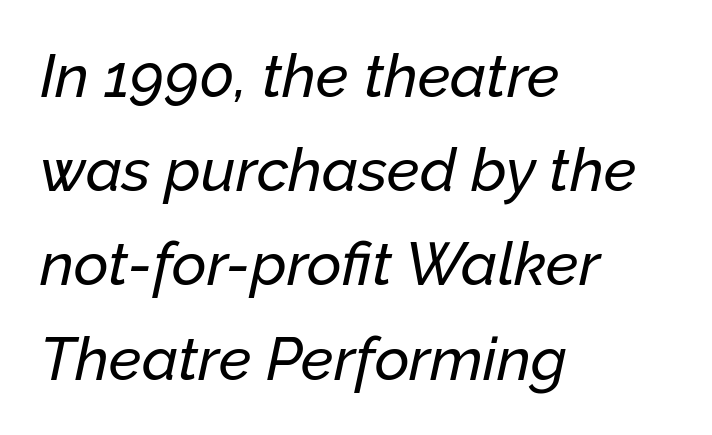
{"italic": "yes", "lean": "right", "slant_degrees": 12, "width": "normal", "stroke_contrast": "low", "x_height": "medium", "monospaced": "no", "underline": "no", "align": "left", "line_spacing": "normal", "line_spacing_ratio": 1.57, "letter_spacing": "normal", "letter_spacing_em": 0.0, "glyph_px": 60}
